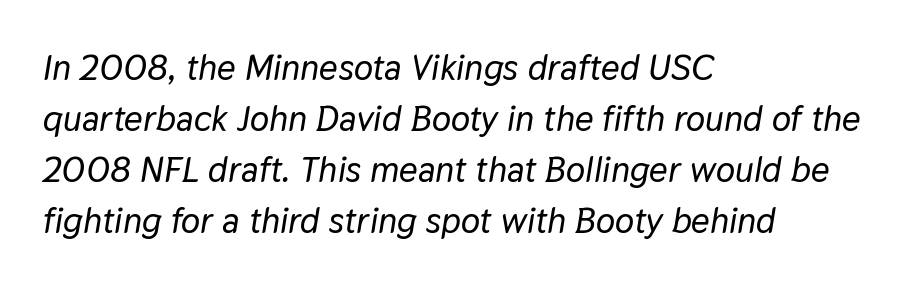
The lettering tilts uniformly, giving the passage an italic look. Is this a fixed-width face? No — the glyphs have proportional, varying widths. Where is the straight margin? On the left. The tracking reads as untouched default to a designer's eye. Lines of text with bare space underneath. Honestly, the row spacing looks completely unremarkable.
